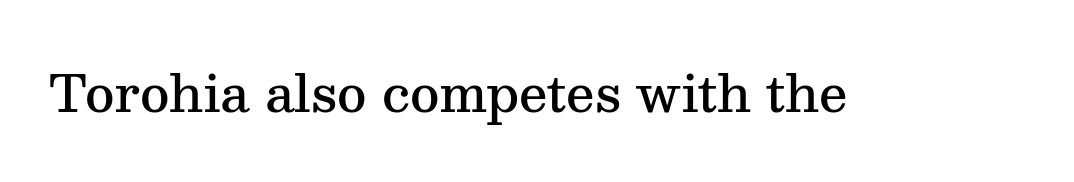
Q: Is the text bold? A: Semi-bold.
Q: Is the text italic (slanted)? A: No, it is upright.
Q: Is the typeface a serif or a sans-serif typeface? A: Serif.
Q: Is the text underlined? A: No.
Q: Is the spacing between letters normal or unusually wide? A: Normal.
Q: Width (condensed, normal, or wide)? A: Normal.
Q: Stroke contrast? A: Medium.
Q: x-height? A: Medium.
Q: Monospaced? A: No.
